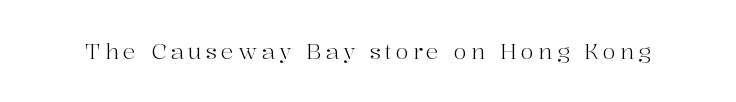
Q: Is the text bold? A: No.
Q: Is the text italic (slanted)? A: No, it is upright.
Q: Is the text underlined? A: No.
